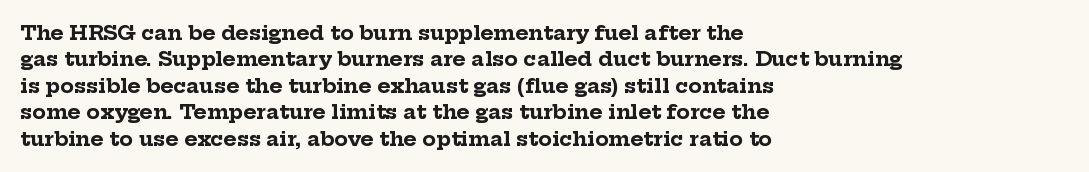
The image shows 20 px bold type, upright; set left-aligned, normal line spacing (1.32x), normal letter spacing, not underlined.
